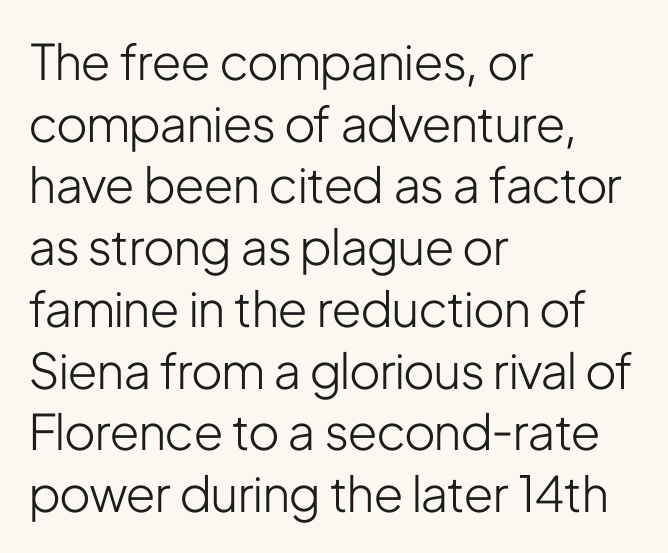
You could not count columns in this text — the font is proportionally spaced. Visually the block forms a straight wall on the left and a jagged coastline on the right. The rendering shows plain stroke endings on the letterforms — a sans-serif design. Anything drawn beneath the words? Only blank space. Ascenders rise straight up at ninety degrees.
